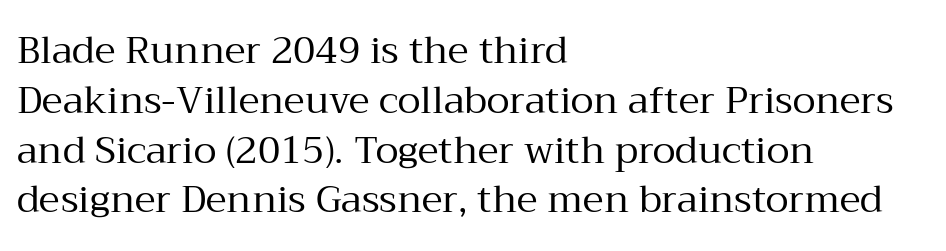
No chunkiness to these letters — they're not bold. These lines are composed in type with serifs. The leading is moderate, giving the passage an even texture. Honestly, the letter spacing is just normal — you wouldn't notice it. Beneath every word, the page is bare.
